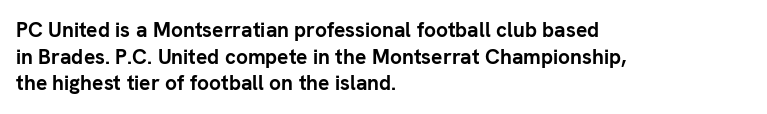
Honestly, the row spacing looks completely unremarkable. Posture: upright roman. Plenty of ink on the page — the face is bold. Typeset ragged right — the left edge is the straight one.
